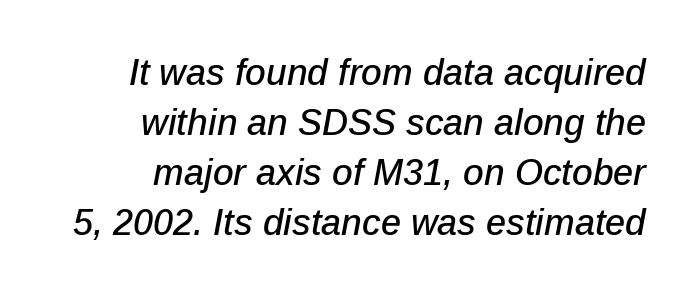
The image shows 36 px text type, italic (leaning right); set normal line spacing (1.39x), normal letter spacing, not underlined; low stroke contrast and a medium x-height.
